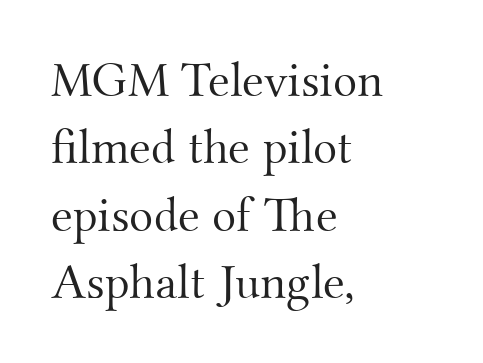
The passage shown is not bold in any degree. Normally led — the rows are evenly, conventionally spaced. The passage shown is typed in a proportional face where columns would drift. The paragraph has a hard left edge and a soft right edge. Designer's note — italics off, roman on. Tracking value appears to be zero — textbook default spacing.
